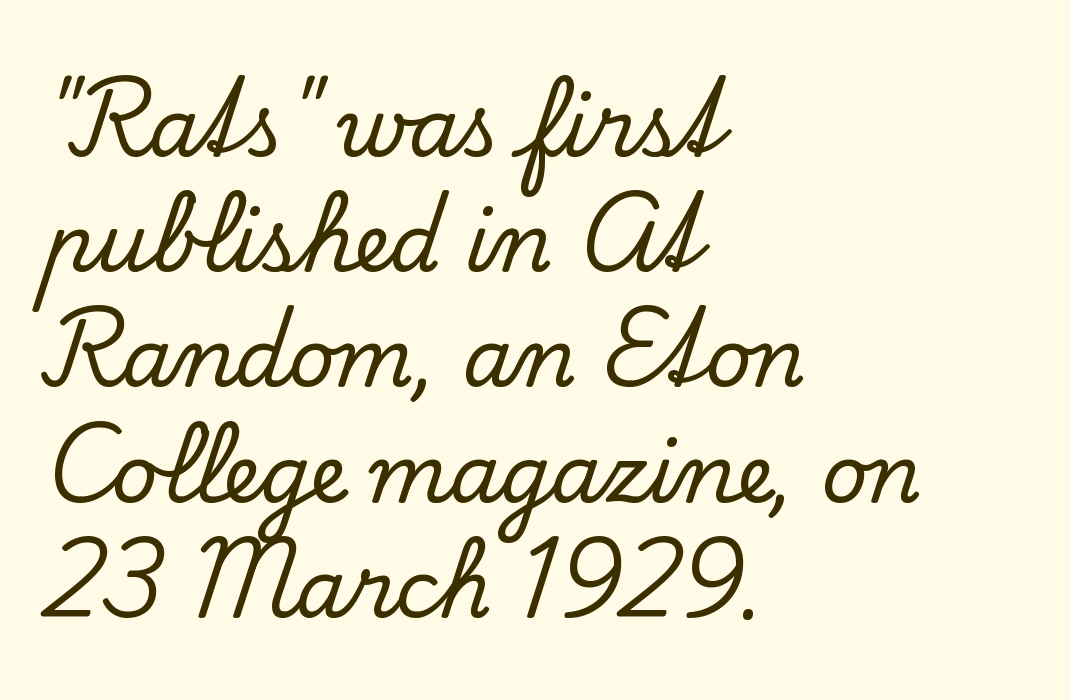
The image shows 80 px serif type; set left-aligned, normal line spacing (1.44x), normal letter spacing, not underlined; low stroke contrast and a small x-height.
